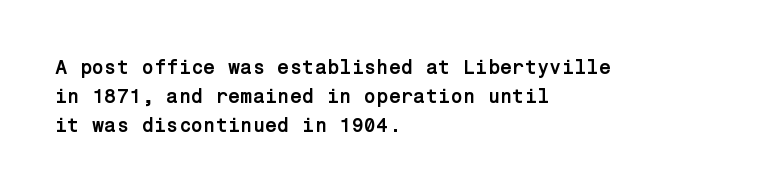
The glyphs are unaccompanied by any horizontal stroke below them. Line spacing here is normal. It's the straight-up-and-down kind of type. A dark, heavy texture on the line: the type is bold. The text block is weighted toward the left margin, trailing off unevenly rightward. Characters follow at the spacing the type designer built in.
